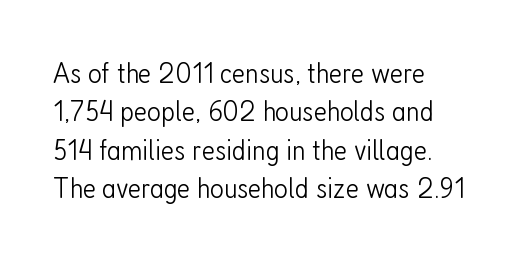
The letterforms sit shoulder to shoulder at normal distance. A normal amount of white space separates one row of letters from the next. Does the lettering tilt? It doesn't — this is upright. Font category for this specimen: sans-serif. This sample has the flowing, uneven cadence of proportional lettering. The ragged edge is on the right, which tells us the setting is flush left.
